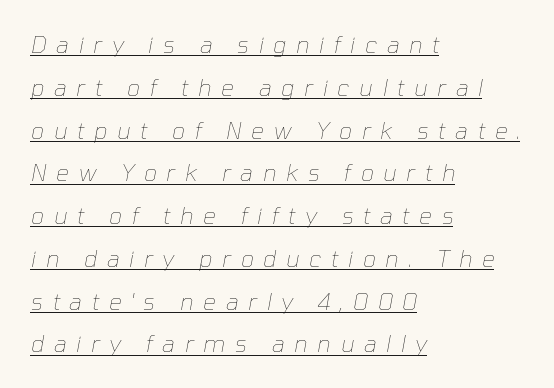
{"italic": "yes", "lean": "right", "slant_degrees": 10, "bold": "no", "underline": "yes", "align": "left", "line_spacing_ratio": 1.86, "letter_spacing": "wide", "letter_spacing_em": 0.42, "glyph_px": 23}
